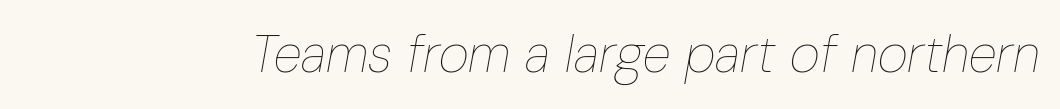
Q: Is the text bold? A: No.
Q: Is the text italic (slanted)? A: Yes, it leans right by about 10 degrees.
Q: Is the text underlined? A: No.
Q: Is the spacing between letters normal or unusually wide? A: Normal.
Q: Width (condensed, normal, or wide)? A: Condensed.
Q: Stroke contrast? A: Low.
Q: x-height? A: Medium.
Q: Monospaced? A: No.
